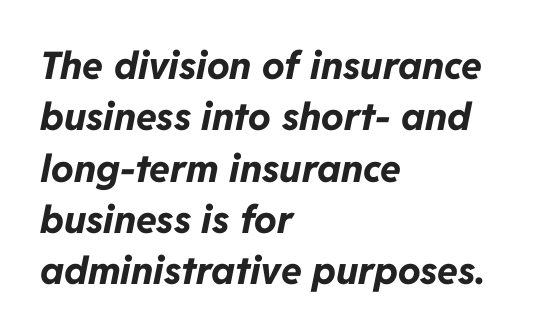
Do the characters align in a grid? No, the font is proportional. This is heavy type, rendered in bold. The passage is arranged the way most books set body copy — flush left. Rendered with sloped, italic letterforms.
